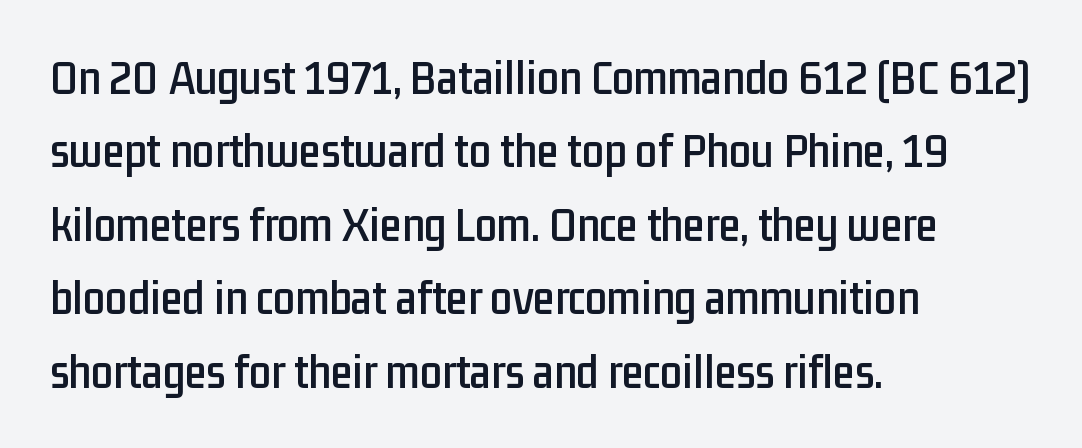
The image shows 49 px condensed sans-serif type, upright; set left-aligned, normal line spacing (1.5x), normal letter spacing, not underlined; low stroke contrast and a medium x-height.
